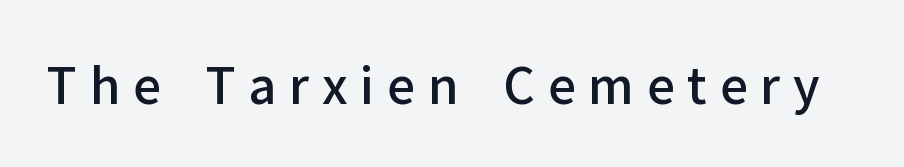
{"serif": "no", "italic": "no", "bold": "semi", "weight": "semibold", "width": "normal", "stroke_contrast": "low", "x_height": "medium", "monospaced": "no", "underline": "no", "letter_spacing": "wide", "letter_spacing_em": 0.26, "glyph_px": 49}
